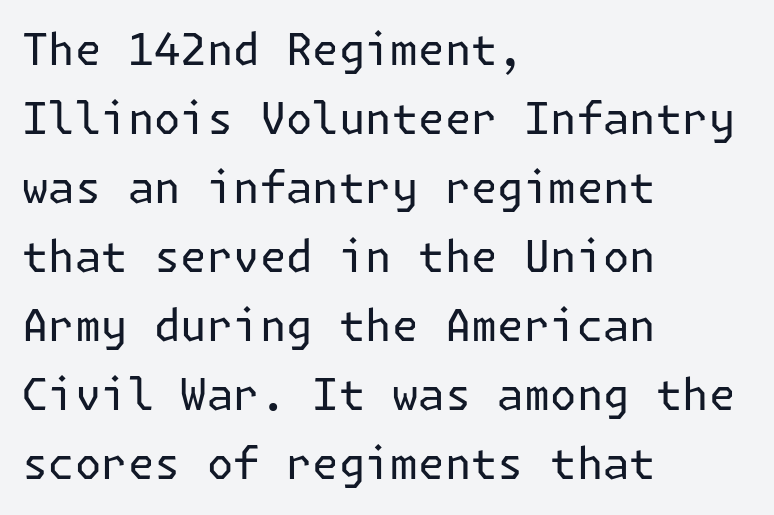
Q: Is the text bold? A: No.
Q: Is the text italic (slanted)? A: No, it is upright.
Q: Is the typeface a serif or a sans-serif typeface? A: Sans-serif.
Q: Is the text underlined? A: No.
Q: How is the paragraph aligned? A: Left-aligned.
Q: Is the spacing between letters normal or unusually wide? A: Normal.
Q: Is the spacing between lines tight, normal or loose? A: Normal.
Q: Width (condensed, normal, or wide)? A: Normal.
Q: Stroke contrast? A: Low.
Q: x-height? A: Medium.
